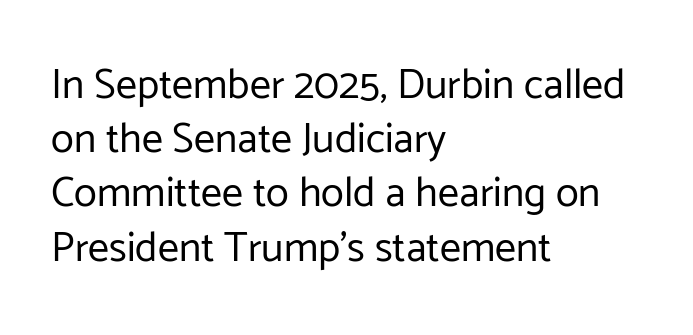
The image shows 42 px regular-weight sans-serif type, upright; set left-aligned, normal line spacing (1.29x), normal letter spacing, not underlined; low stroke contrast and a medium x-height.
